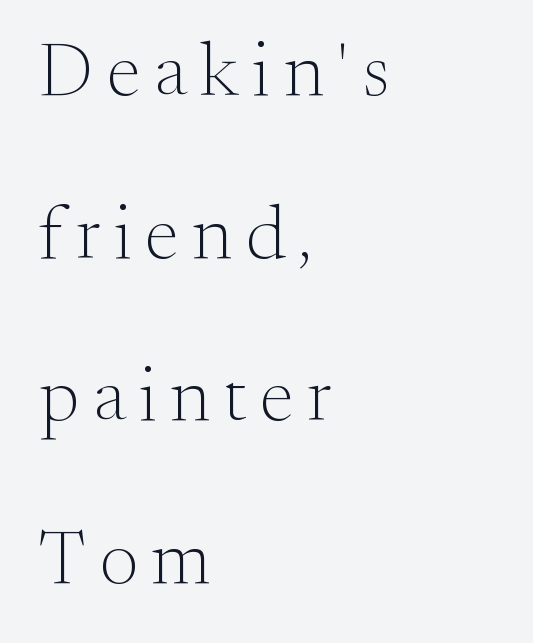
{"serif": "yes", "italic": "no", "bold": "no", "weight": "light", "width": "normal", "stroke_contrast": "medium", "x_height": "small", "monospaced": "no", "underline": "no", "align": "left", "line_spacing": "loose", "line_spacing_ratio": 2.14, "glyph_px": 76}
